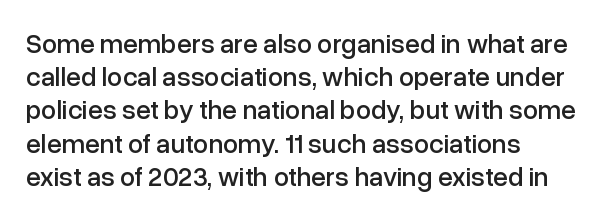
Every row of glyphs begins at an identical x-position on the left. These lines were composed using upright roman letters. Standard letterfit; no display-style spreading of the glyphs. The glyphs are unaccompanied by any horizontal stroke below them.
